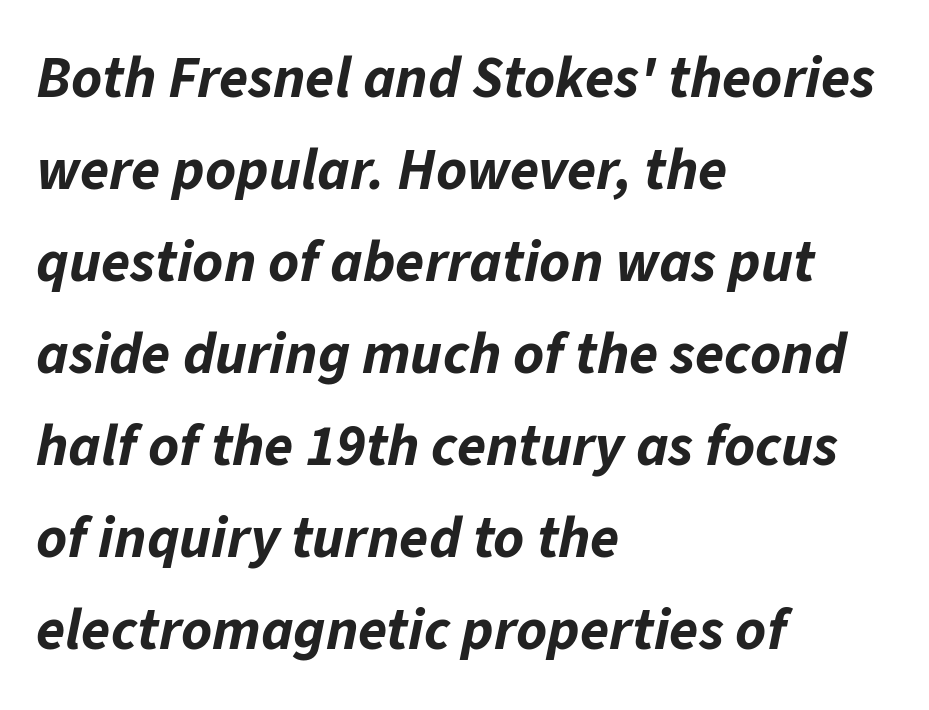
Spacing verdict: proportional, widths tailored to each character. Anything drawn beneath the words? Only blank space. This block has exactly the height ordinary leading produces. The rendering anchors every line to the left-hand side.
